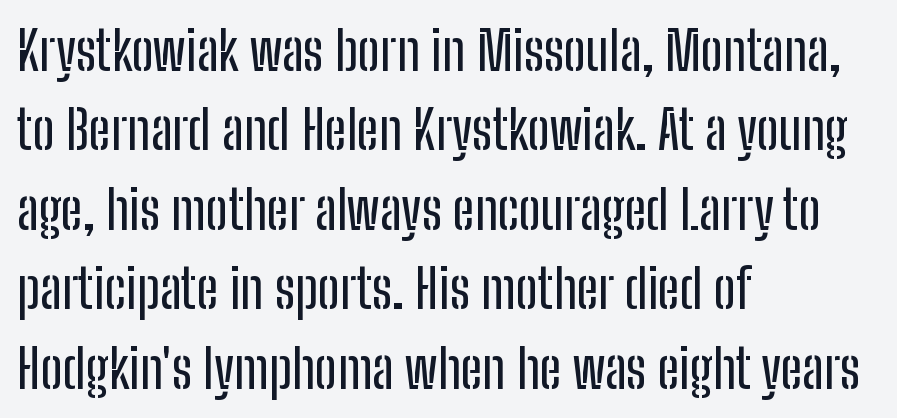
These lines sit exactly where default settings would place them. Glyph-to-glyph distance matches everyday printed text. The face used here is a sans, in the tradition of grotesques and geometrics. All the whitespace from short lines collects on the right. Spacing verdict: proportional, widths tailored to each character.
